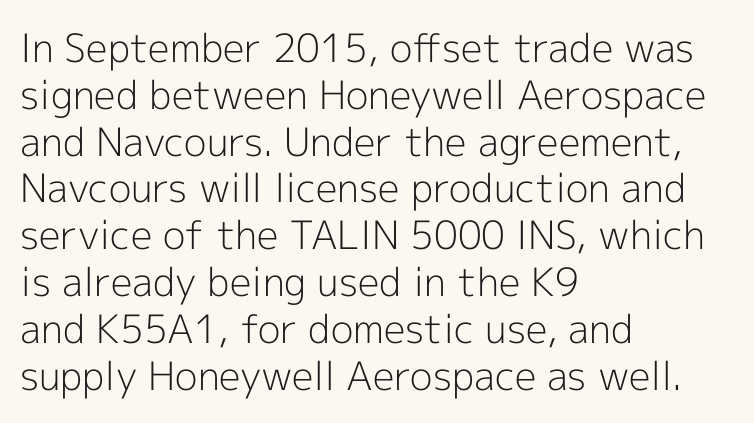
Casual observation: everything's shoved over to the left. Weight class: somewhere from thin through regular. When letters stand straight like this, we call the style roman or upright. Honestly, the letter spacing is just normal — you wouldn't notice it. Does the type have serifs? No, each stem ends abruptly.
